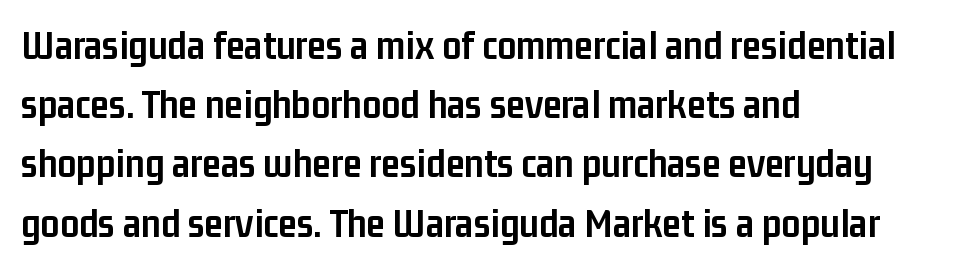
The image shows 42 px semibold, condensed sans-serif type, upright; set left-aligned, normal line spacing (1.41x), normal letter spacing, not underlined; low stroke contrast and a medium x-height.
